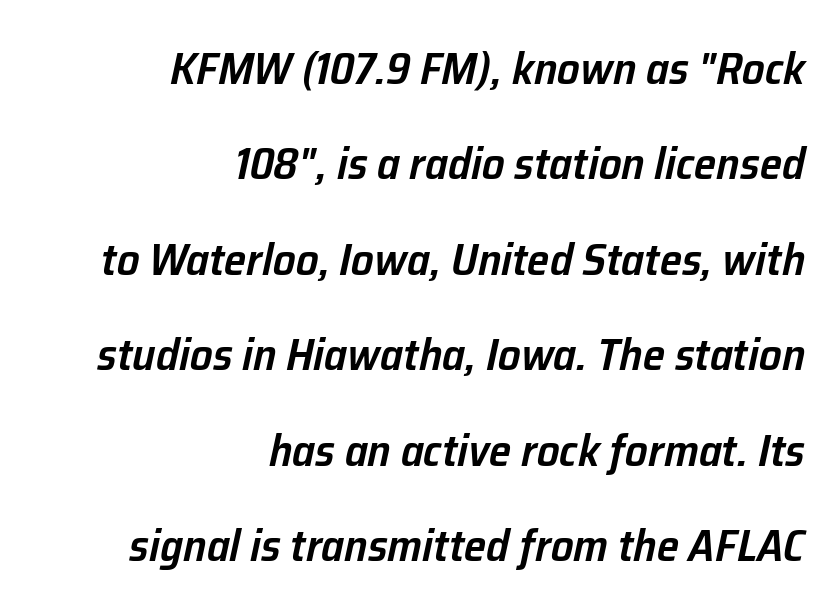
{"italic": "yes", "lean": "right", "slant_degrees": 12, "bold": "semi", "weight": "semibold", "width": "normal", "stroke_contrast": "low", "x_height": "medium", "monospaced": "no", "underline": "no", "align": "right", "line_spacing": "loose", "line_spacing_ratio": 2.12, "letter_spacing": "normal", "letter_spacing_em": 0.0, "glyph_px": 45}
